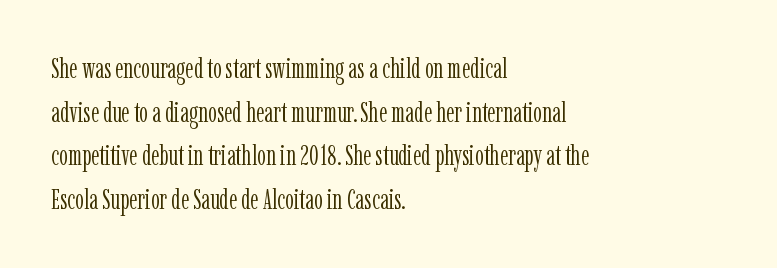
Type without underlining. How are the letters spaced? Ordinarily, with no added tracking. Compared with typical paragraphs, the rows here are spaced about the same. Short and long lines alike share a common starting point at left. This sample has the flowing, uneven cadence of proportional lettering.
